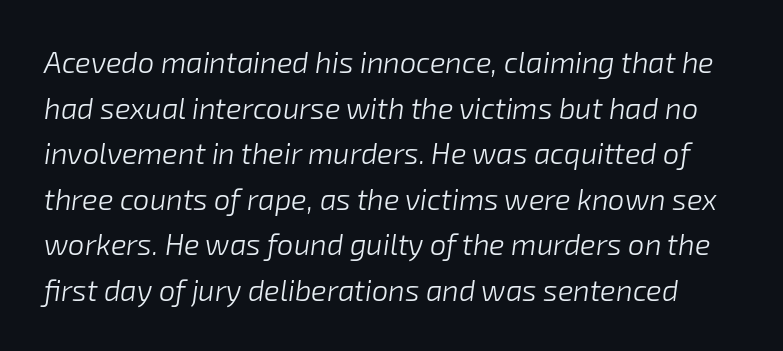
Q: Is the text bold? A: No.
Q: Is the text italic (slanted)? A: Yes, it leans right by about 8 degrees.
Q: Is the text underlined? A: No.
Q: Is the spacing between letters normal or unusually wide? A: Normal.
Q: Is the spacing between lines tight, normal or loose? A: Normal.
Q: Width (condensed, normal, or wide)? A: Normal.
Q: Stroke contrast? A: Low.
Q: x-height? A: Medium.
Q: Monospaced? A: No.
